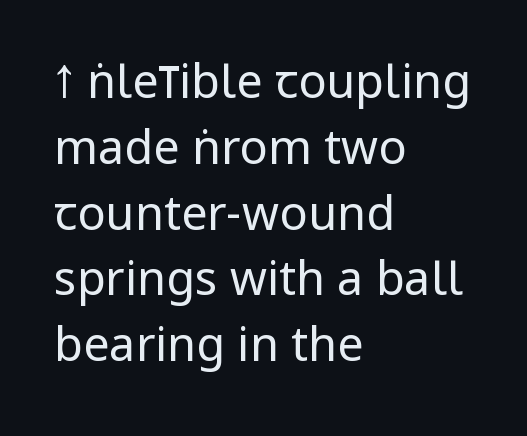
{"serif": "no", "italic": "no", "bold": "no", "weight": "regular", "width": "condensed", "stroke_contrast": "low", "underline": "no", "align": "left", "line_spacing": "normal", "line_spacing_ratio": 1.4, "letter_spacing": "normal", "letter_spacing_em": 0.0, "glyph_px": 47}
